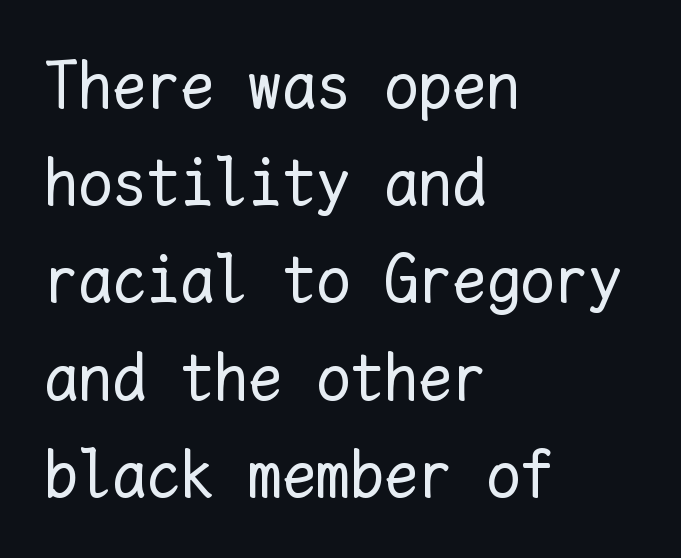
{"italic": "no", "bold": "no", "weight": "regular", "width": "normal", "stroke_contrast": "low", "x_height": "medium", "monospaced": "yes", "underline": "no", "align": "left", "line_spacing": "normal", "line_spacing_ratio": 1.43, "letter_spacing": "normal", "letter_spacing_em": 0.0, "glyph_px": 68}
